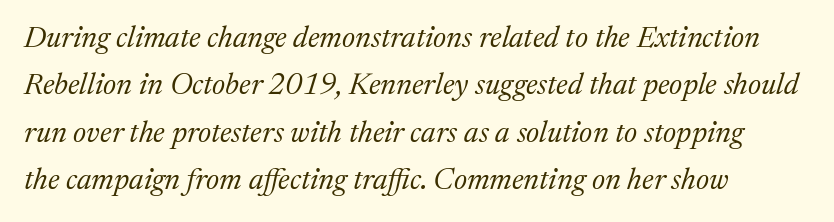
{"serif": "yes", "italic": "yes", "lean": "right", "slant_degrees": 17, "bold": "no", "weight": "regular", "width": "normal", "stroke_contrast": "medium", "x_height": "medium", "monospaced": "no", "underline": "no", "align": "left", "line_spacing": "normal", "line_spacing_ratio": 1.58, "letter_spacing": "normal", "letter_spacing_em": 0.0, "glyph_px": 30}
